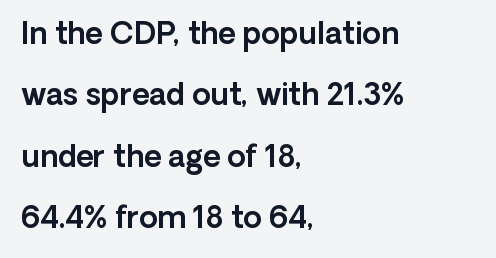
{"serif": "no", "italic": "no", "width": "normal", "x_height": "medium", "monospaced": "no", "underline": "no", "align": "left", "line_spacing": "loose", "line_spacing_ratio": 2.05, "letter_spacing": "normal", "letter_spacing_em": 0.0, "glyph_px": 30}
